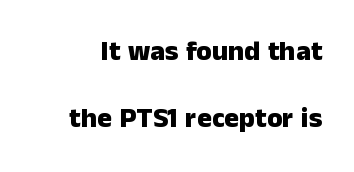
Q: Is the text bold? A: Yes.
Q: Is the text italic (slanted)? A: No, it is upright.
Q: Is the typeface a serif or a sans-serif typeface? A: Sans-serif.
Q: Is the text underlined? A: No.
Q: Is the spacing between letters normal or unusually wide? A: Normal.
Q: Is the spacing between lines tight, normal or loose? A: Loose.
Q: Width (condensed, normal, or wide)? A: Normal.
Q: Stroke contrast? A: Low.
Q: x-height? A: Medium.
Q: Monospaced? A: No.
